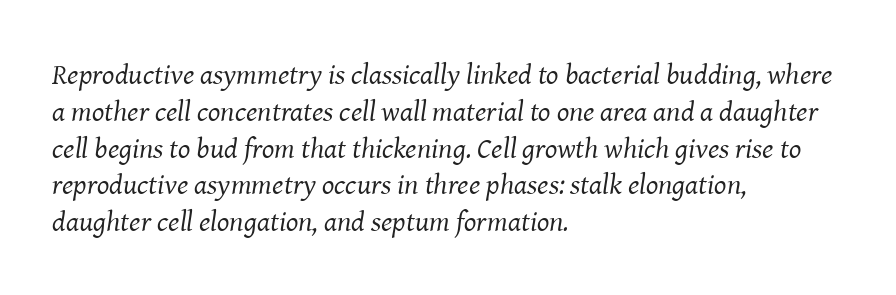
{"serif": "yes", "italic": "yes", "lean": "right", "slant_degrees": 8, "bold": "no", "weight": "regular", "width": "normal", "stroke_contrast": "medium", "x_height": "medium", "monospaced": "no", "underline": "no", "align": "left", "line_spacing": "normal", "line_spacing_ratio": 1.27, "letter_spacing": "normal", "letter_spacing_em": 0.0, "glyph_px": 29}
